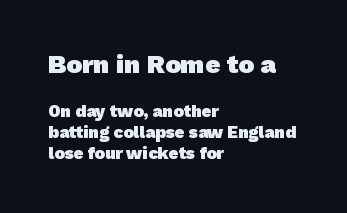
Q: Is the text bold? A: Yes.
Q: Is the text underlined? A: No.
Q: How is the paragraph aligned? A: Left-aligned.
Q: Is the spacing between letters normal or unusually wide? A: Normal.
Q: Which block of text is set in a larger size, the first (top) or the second (bottom)? A: The first (top) one.
